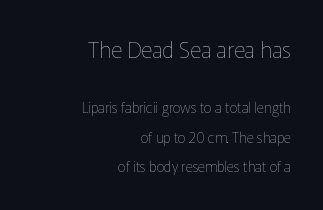
Nobody touched the tracking dial on this one. This is the regular roman posture of the typeface. Only glyphs here, with clear space below each row. Does the bottom block carry the larger type? No, the top block does. Teacher's note: observe the even right margin — that is flush-right alignment.
